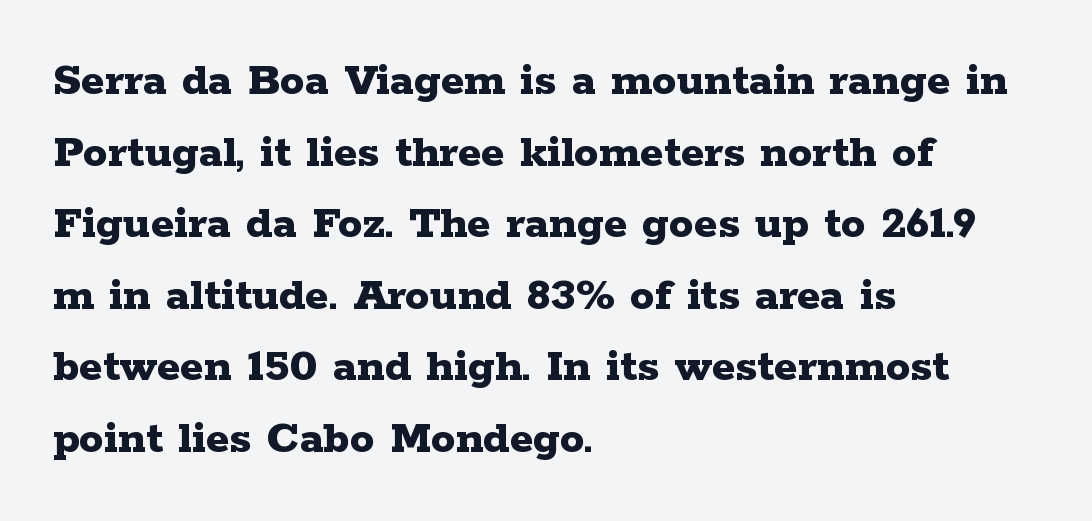
The image shows 49 px bold, wide serif type, upright; set left-aligned, normal line spacing (1.46x), normal letter spacing, not underlined; low stroke contrast and a medium x-height.
